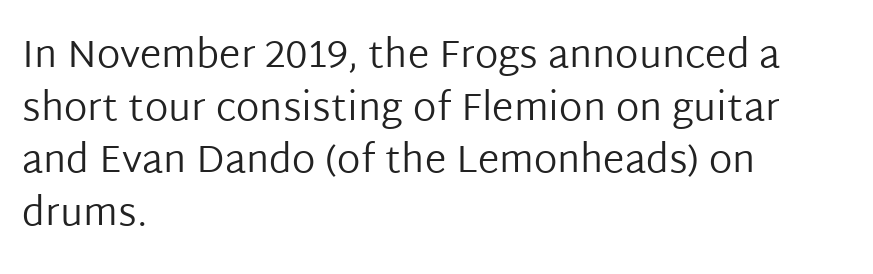
Q: Is the text bold? A: No.
Q: Is the text italic (slanted)? A: No, it is upright.
Q: Is the typeface a serif or a sans-serif typeface? A: Sans-serif.
Q: Is the text underlined? A: No.
Q: How is the paragraph aligned? A: Left-aligned.
Q: Is the spacing between letters normal or unusually wide? A: Normal.
Q: Is the spacing between lines tight, normal or loose? A: Normal.
Q: Width (condensed, normal, or wide)? A: Normal.
Q: Stroke contrast? A: Low.
Q: x-height? A: Medium.
Q: Monospaced? A: No.
